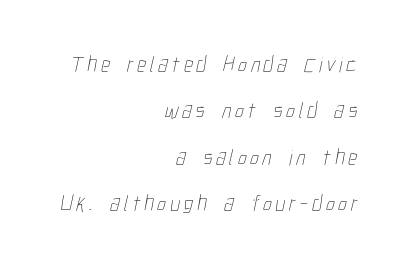
The image shows 22 px text type; set right-aligned, loose line spacing (2.11x), not underlined.
